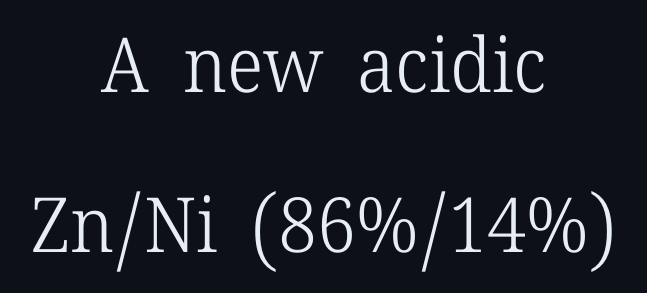
Q: Is the text bold? A: No.
Q: Is the text italic (slanted)? A: No, it is upright.
Q: Is the typeface a serif or a sans-serif typeface? A: Serif.
Q: Is the text underlined? A: No.
Q: How is the paragraph aligned? A: Centered.
Q: Is the spacing between letters normal or unusually wide? A: Normal.
Q: Is the spacing between lines tight, normal or loose? A: Loose.
Q: Width (condensed, normal, or wide)? A: Normal.
Q: Stroke contrast? A: Low.
Q: x-height? A: Medium.
Q: Monospaced? A: No.
